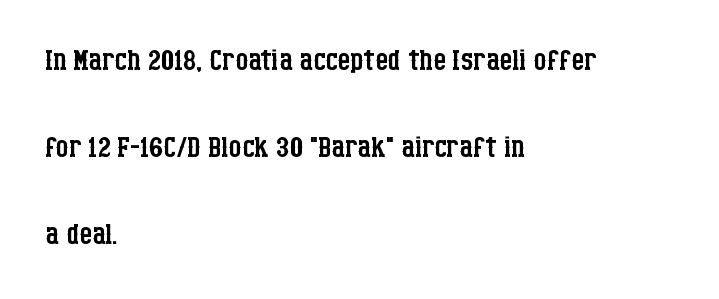
The image shows 40 px regular-weight, condensed serif type, upright; set left-aligned, loose line spacing (2.18x), normal letter spacing, not underlined; low stroke contrast and a large x-height.
